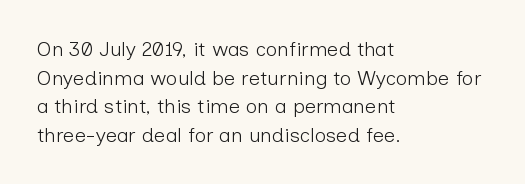
{"italic": "no", "bold": "no", "underline": "no", "align": "left", "line_spacing": "normal", "line_spacing_ratio": 1.43, "letter_spacing": "normal", "letter_spacing_em": 0.0, "glyph_px": 20}
